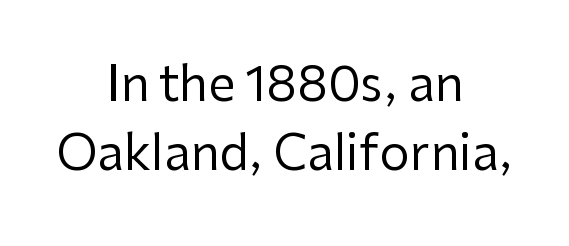
Characters remain perfectly vertical along every line. Honestly, the row spacing looks completely unremarkable. A sans-serif font was chosen for this passage. Looks like regular typesetting: each glyph gets only the width it needs. The rag falls on both sides of this text block equally. Underlining? Definitely not there.
